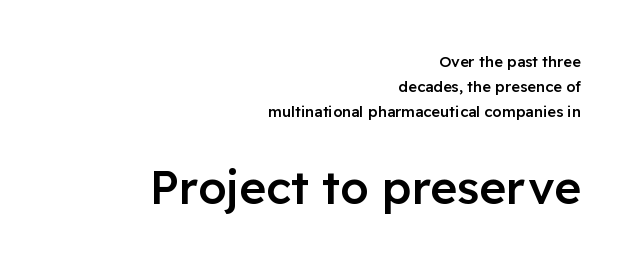
Typeset ragged left — the right edge is the straight one. Nobody touched the tracking dial on this one. A somewhat darkened texture: the type is semibold rather than bold. Quick note: interline space is typical.
